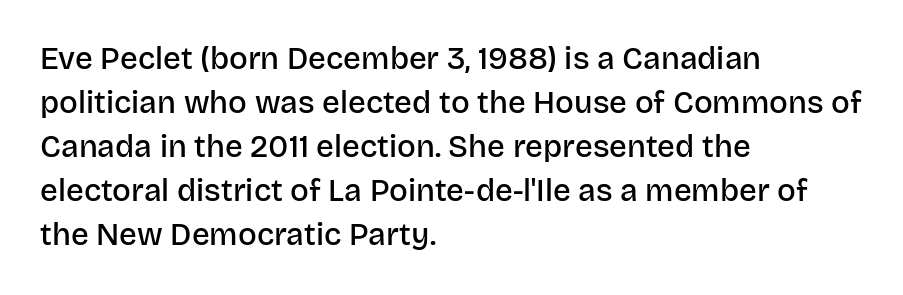
Q: Is the text bold? A: Semi-bold.
Q: Is the text italic (slanted)? A: No, it is upright.
Q: Is the typeface a serif or a sans-serif typeface? A: Sans-serif.
Q: Is the text underlined? A: No.
Q: How is the paragraph aligned? A: Left-aligned.
Q: Is the spacing between letters normal or unusually wide? A: Normal.
Q: Is the spacing between lines tight, normal or loose? A: Normal.
Q: Width (condensed, normal, or wide)? A: Normal.
Q: Stroke contrast? A: Low.
Q: x-height? A: Large.
Q: Monospaced? A: No.
